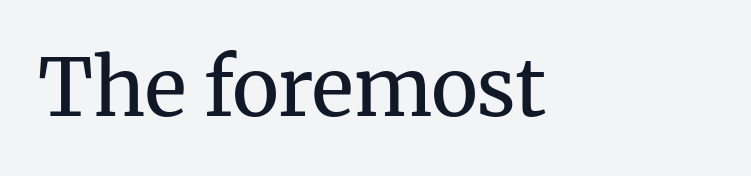
{"serif": "yes", "italic": "no", "bold": "no", "weight": "regular", "width": "normal", "stroke_contrast": "medium", "x_height": "medium", "monospaced": "no", "underline": "no", "letter_spacing": "normal", "letter_spacing_em": 0.0, "glyph_px": 79}
